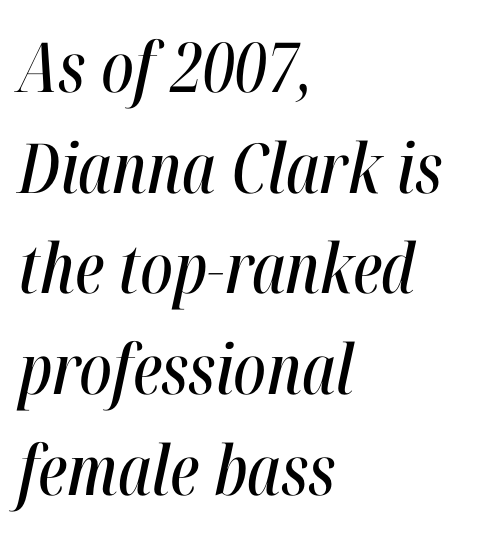
Q: Is the text italic (slanted)? A: Yes, it leans right by about 12 degrees.
Q: Is the text underlined? A: No.
Q: How is the paragraph aligned? A: Left-aligned.
Q: Is the spacing between letters normal or unusually wide? A: Normal.
Q: Is the spacing between lines tight, normal or loose? A: Normal.
Q: Width (condensed, normal, or wide)? A: Condensed.
Q: Stroke contrast? A: High.
Q: x-height? A: Medium.
Q: Monospaced? A: No.
